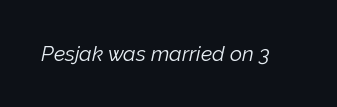
The image shows 21 px text type, italic (leaning right); set normal letter spacing, not underlined.
